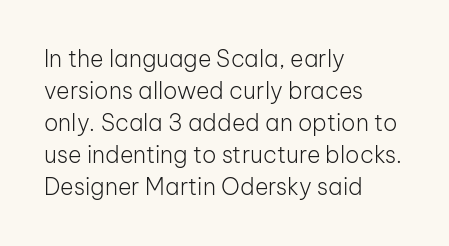
The image shows 23 px text type, upright; set left-aligned, normal line spacing (1.39x), normal letter spacing, not underlined.
